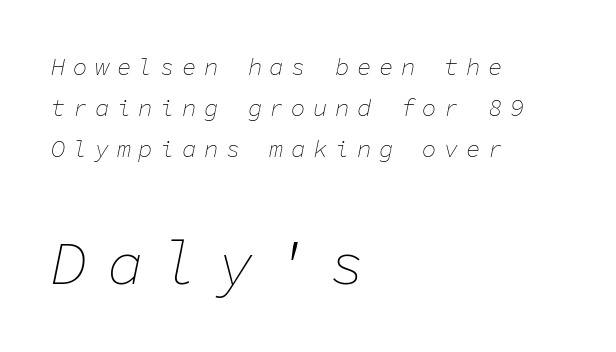
Q: Is the text bold? A: No.
Q: Is the text italic (slanted)? A: Yes, it leans right by about 11 degrees.
Q: Is the text underlined? A: No.
Q: How is the paragraph aligned? A: Left-aligned.
Q: Is the spacing between letters normal or unusually wide? A: Unusually wide.
Q: Which block of text is set in a larger size, the first (top) or the second (bottom)? A: The second (bottom) one.
Q: Width (condensed, normal, or wide)? A: Normal.
Q: Stroke contrast? A: Low.
Q: x-height? A: Medium.
Q: Monospaced? A: Yes.
